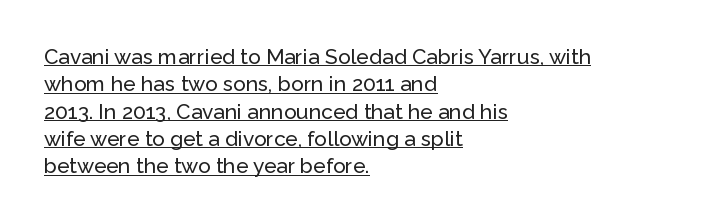
Reading down the block, your eye returns to a fixed left position each line. The gaps between neighbouring characters are ordinary and unremarkable. This block has exactly the height ordinary leading produces. Notice how a bar underscores the lettering throughout. Posture: straight, roman, zero tilt.
